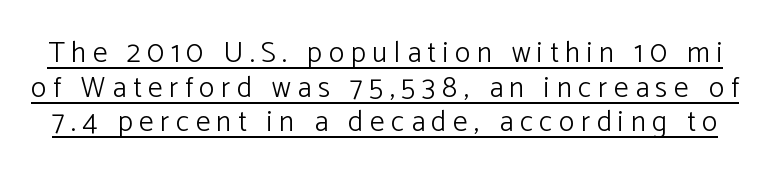
The image shows 29 px light sans-serif type, upright; set line spacing 1.19x, unusually wide letter spacing (+0.23 em), underlined; low stroke contrast and a medium x-height.
